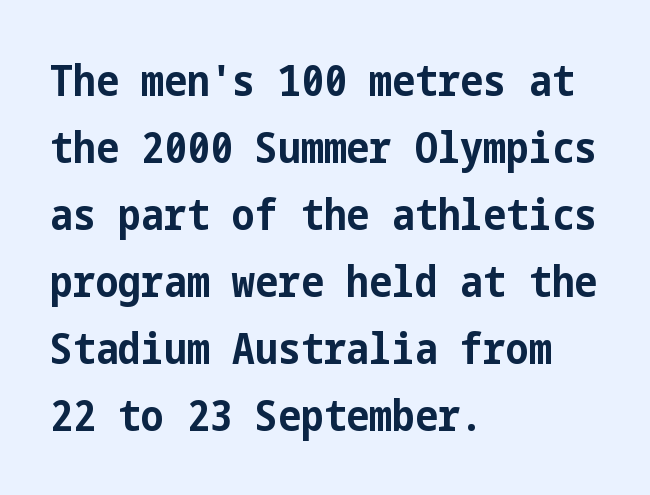
Casual observation: everything's shoved over to the left. The letters sit at their default tracking, neither squeezed nor spread. This rendering features lettering with no underline. Emphasis by weight is at full strength: bold. Is there much room between lines? A standard amount, neither cramped nor airy. Quick note: not italic, upright.
